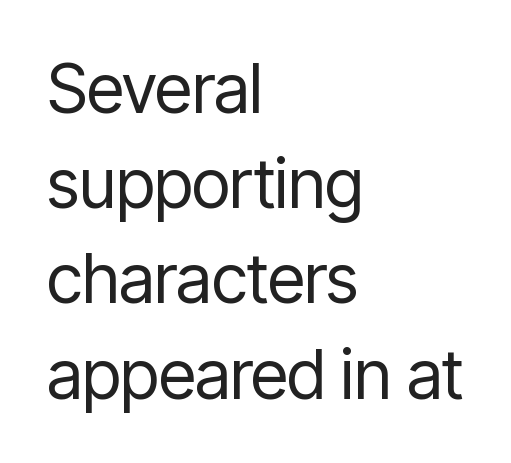
{"serif": "no", "italic": "no", "bold": "no", "weight": "regular", "width": "condensed", "stroke_contrast": "low", "x_height": "medium", "monospaced": "no", "underline": "no", "align": "left", "line_spacing": "normal", "line_spacing_ratio": 1.4, "letter_spacing": "normal", "letter_spacing_em": 0.0, "glyph_px": 68}
